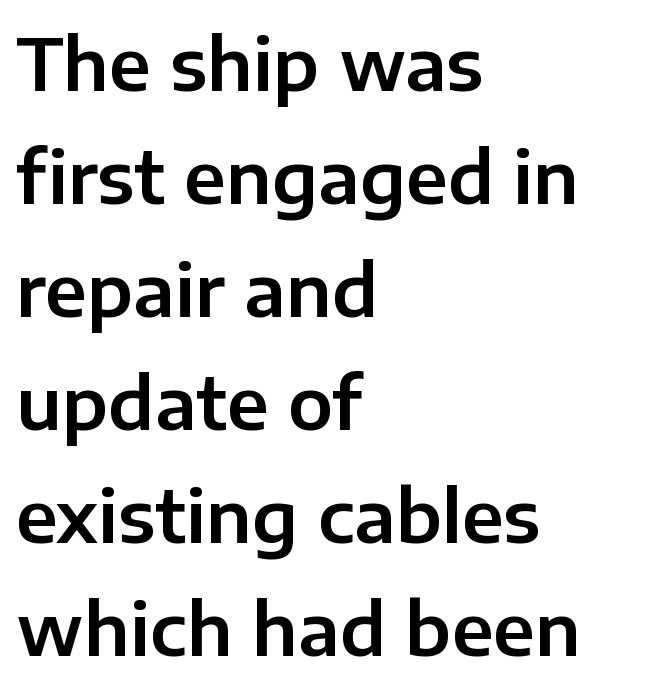
The image shows 72 px sans-serif type, upright; set left-aligned, normal line spacing (1.57x), normal letter spacing, not underlined; low stroke contrast and a medium x-height.
